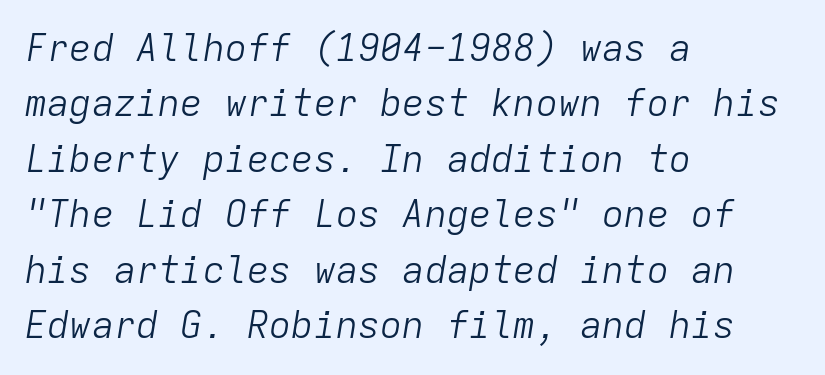
{"italic": "yes", "lean": "right", "slant_degrees": 9, "bold": "no", "weight": "light", "width": "normal", "stroke_contrast": "low", "x_height": "medium", "monospaced": "yes", "underline": "no", "align": "left", "line_spacing": "normal", "line_spacing_ratio": 1.5, "letter_spacing": "normal", "letter_spacing_em": 0.0, "glyph_px": 37}
